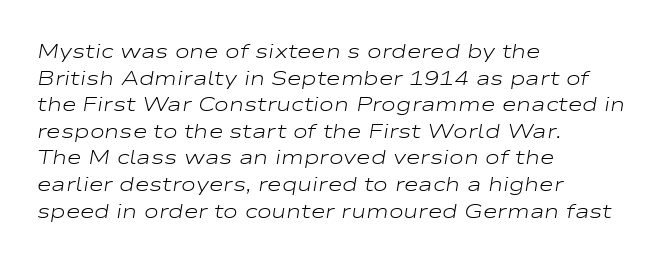
Q: Is the text bold? A: No.
Q: Is the text italic (slanted)? A: Yes, it leans right by about 9 degrees.
Q: Is the text underlined? A: No.
Q: How is the paragraph aligned? A: Left-aligned.
Q: Is the spacing between letters normal or unusually wide? A: Normal.
Q: Is the spacing between lines tight, normal or loose? A: Normal.
